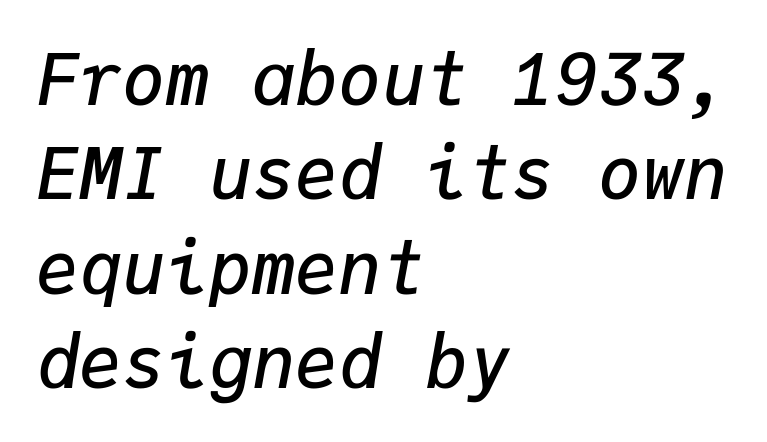
Inter-character spacing is left at the font's built-in metrics. The glyphs look as if they've been sheared to an angle. Caption: semibold face, moderately heavy strokes. The passage shown is typed in a monospace face where columns stay perfectly aligned.
